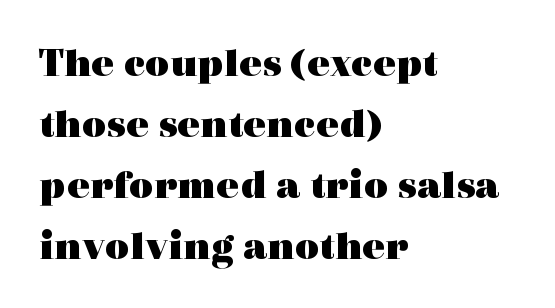
Q: Is the text bold? A: Yes.
Q: Is the text italic (slanted)? A: No, it is upright.
Q: Is the typeface a serif or a sans-serif typeface? A: Serif.
Q: Is the text underlined? A: No.
Q: How is the paragraph aligned? A: Left-aligned.
Q: Is the spacing between letters normal or unusually wide? A: Normal.
Q: Is the spacing between lines tight, normal or loose? A: Normal.
Q: Width (condensed, normal, or wide)? A: Wide.
Q: x-height? A: Medium.
Q: Monospaced? A: No.
